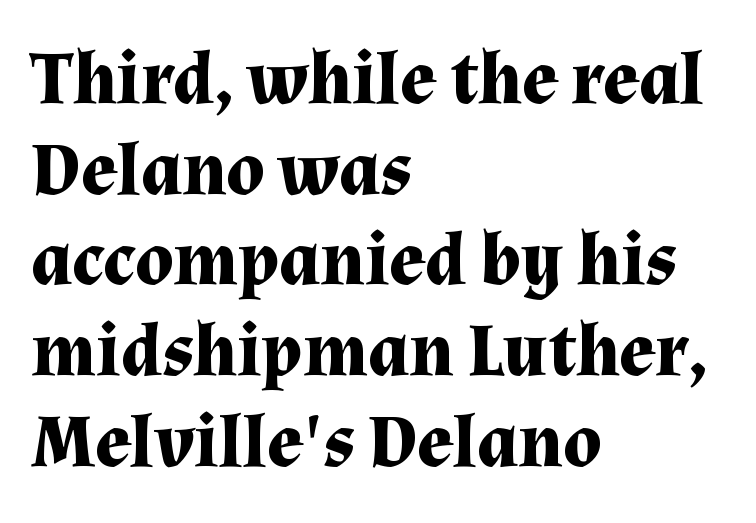
{"serif": "yes", "italic": "no", "bold": "yes", "weight": "bold", "width": "normal", "stroke_contrast": "medium", "x_height": "medium", "monospaced": "no", "underline": "no", "align": "left", "line_spacing_ratio": 1.21, "letter_spacing": "normal", "letter_spacing_em": 0.0, "glyph_px": 75}
